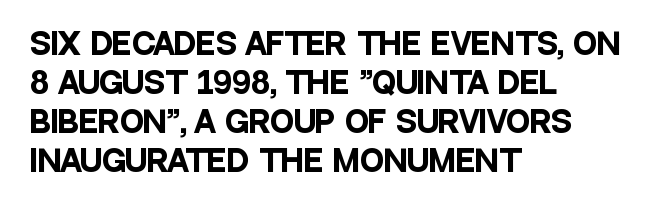
Unlike italic type, these characters show no tilt at all. How are the letters spaced? Ordinarily, with no added tracking. Here the designer chose a conventional face with non-uniform glyph widths. Horizontal alignment here is leftward, the default for most running prose. Regarding leading, the lines here are spaced in the standard way.
